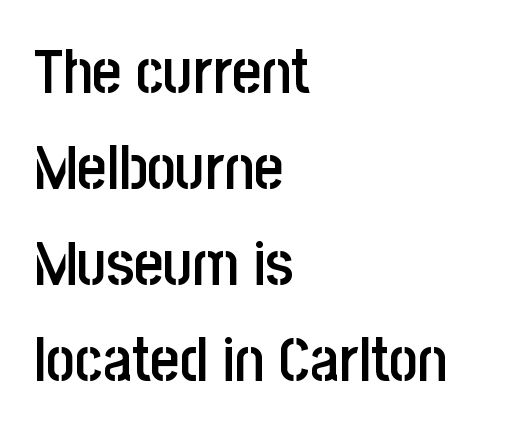
Italic: no, the glyphs are upright roman. Vertically, the passage feels balanced, rows spaced as you'd expect. Summary of weight: moderately heavy, a semibold. Descenders hang freely into open space. A typesetter would call this proportional, since set widths differ per character.
